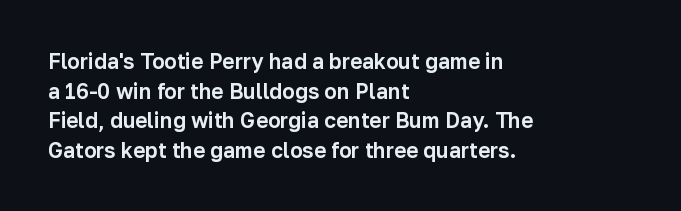
{"italic": "no", "underline": "no", "align": "left", "line_spacing": "normal", "line_spacing_ratio": 1.41, "letter_spacing": "normal", "letter_spacing_em": 0.0, "glyph_px": 21}
